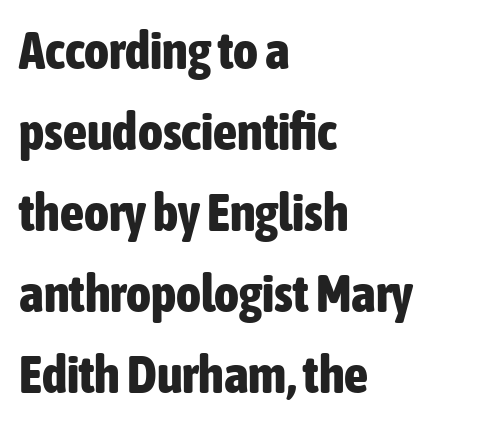
{"serif": "no", "italic": "no", "bold": "yes", "weight": "bold", "width": "condensed", "stroke_contrast": "low", "x_height": "medium", "monospaced": "no", "underline": "no", "align": "left", "line_spacing": "normal", "line_spacing_ratio": 1.53, "letter_spacing": "normal", "letter_spacing_em": 0.0, "glyph_px": 53}
